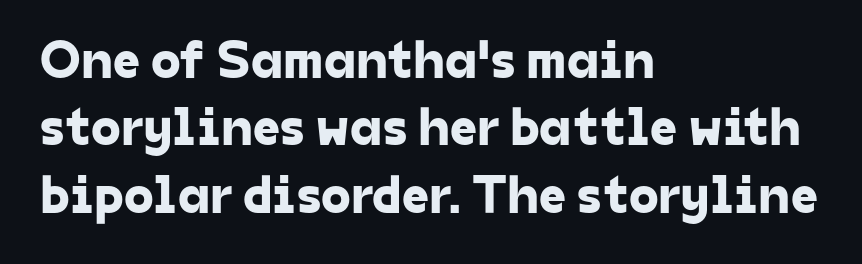
{"serif": "no", "width": "normal", "stroke_contrast": "low", "x_height": "medium", "monospaced": "no", "underline": "no", "align": "left", "line_spacing": "normal", "line_spacing_ratio": 1.25, "letter_spacing": "normal", "letter_spacing_em": 0.0, "glyph_px": 54}
